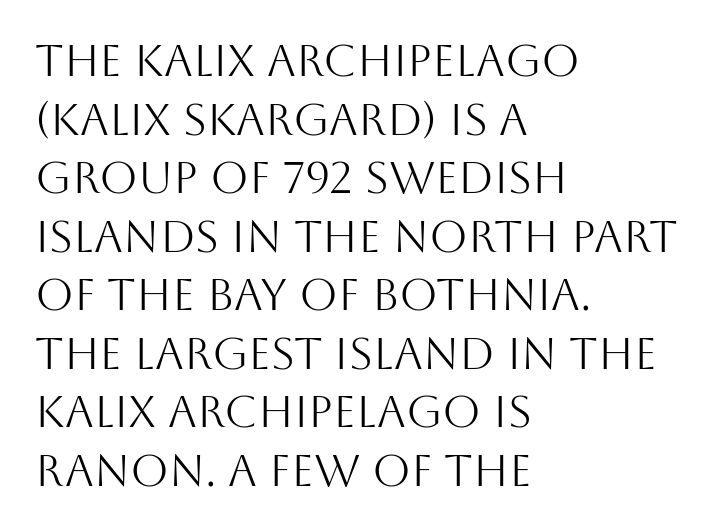
The image shows 44 px light sans-serif type, upright; set left-aligned, normal line spacing (1.33x), normal letter spacing, not underlined; medium stroke contrast and a large x-height.
